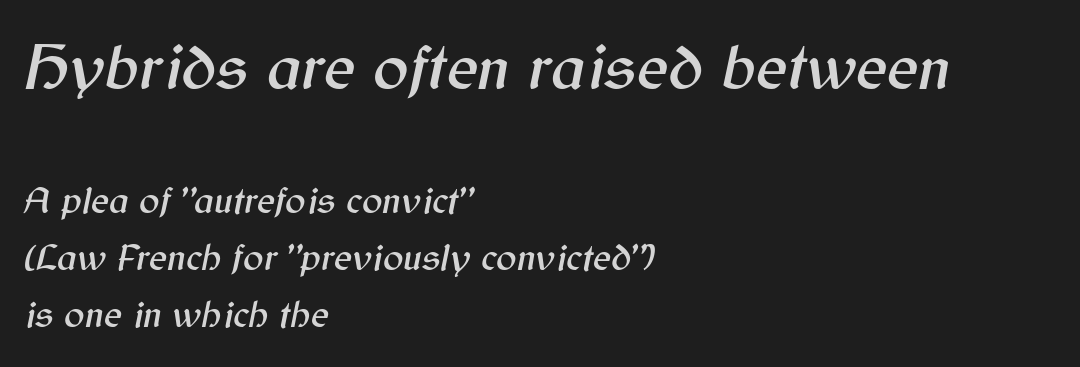
The image shows 66 px text type, italic (leaning right); set left-aligned, normal line spacing (1.5x), normal letter spacing, not underlined; the first (top) block is 1.74x larger; medium stroke contrast and a medium x-height.
